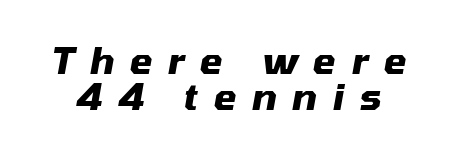
Q: Is the text bold? A: Yes.
Q: Is the text italic (slanted)? A: Yes, it leans right by about 10 degrees.
Q: Is the text underlined? A: No.
Q: Is the spacing between letters normal or unusually wide? A: Unusually wide.
Q: Is the spacing between lines tight, normal or loose? A: Tight.
Q: Width (condensed, normal, or wide)? A: Normal.
Q: Stroke contrast? A: Medium.
Q: x-height? A: Medium.
Q: Monospaced? A: No.
